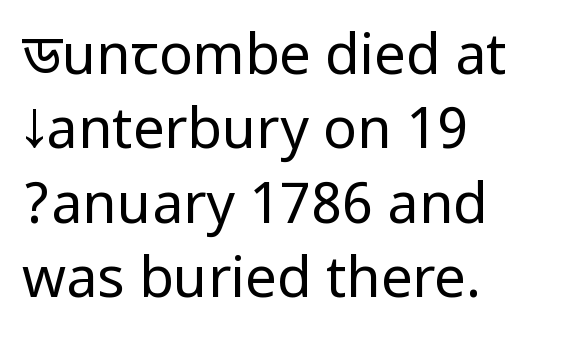
The image shows 56 px regular-weight, condensed sans-serif type, upright; set left-aligned, normal line spacing (1.33x), normal letter spacing, not underlined; low stroke contrast.
